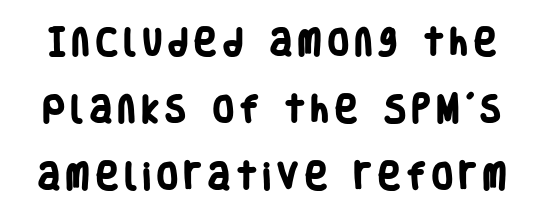
Q: Is the text bold? A: Yes.
Q: Is the typeface a serif or a sans-serif typeface? A: Sans-serif.
Q: Is the text underlined? A: No.
Q: Is the spacing between letters normal or unusually wide? A: Unusually wide.
Q: Is the spacing between lines tight, normal or loose? A: Loose.
Q: Width (condensed, normal, or wide)? A: Condensed.
Q: Stroke contrast? A: Low.
Q: x-height? A: Large.
Q: Monospaced? A: No.
